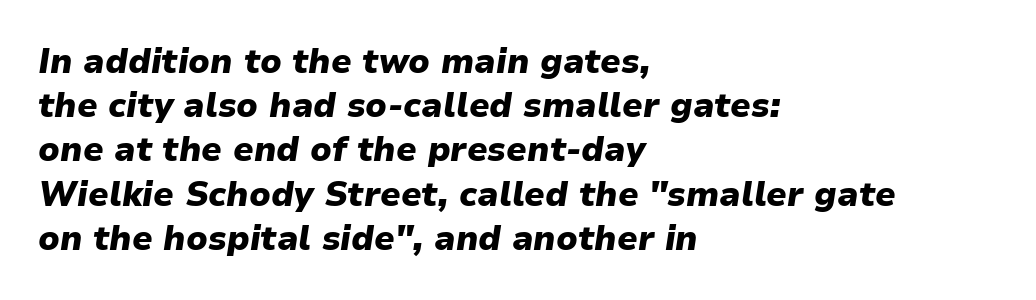
Q: Is the text bold? A: Yes.
Q: Is the text italic (slanted)? A: Yes, it leans right by about 9 degrees.
Q: Is the text underlined? A: No.
Q: How is the paragraph aligned? A: Left-aligned.
Q: Is the spacing between letters normal or unusually wide? A: Normal.
Q: Is the spacing between lines tight, normal or loose? A: Normal.
Q: Width (condensed, normal, or wide)? A: Normal.
Q: Stroke contrast? A: Low.
Q: x-height? A: Medium.
Q: Monospaced? A: No.
